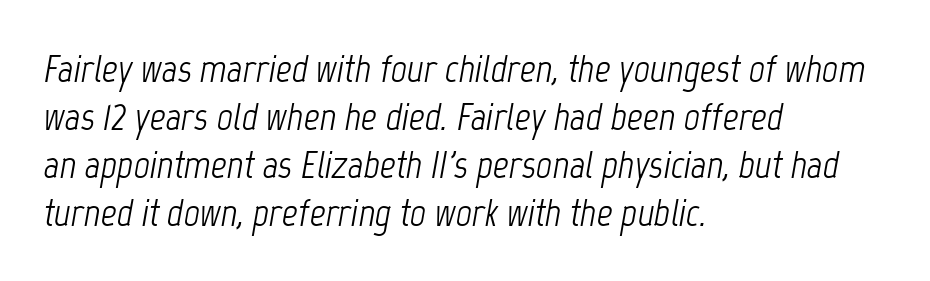
The image shows 39 px light, condensed type, italic (leaning right); set left-aligned, line spacing 1.23x, normal letter spacing, not underlined; low stroke contrast and a medium x-height.
